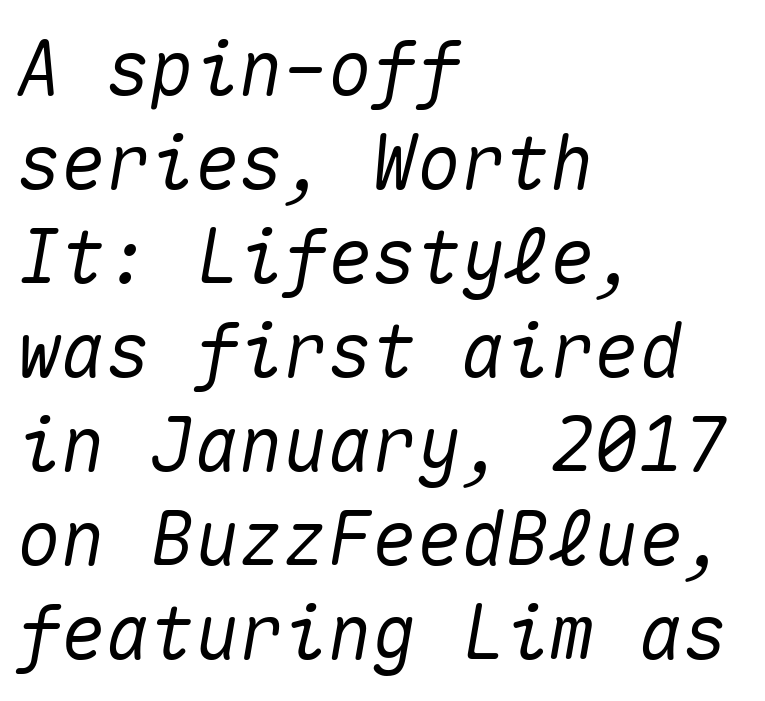
The image shows 74 px text type, italic (leaning right), monospaced; set left-aligned, normal line spacing (1.27x), normal letter spacing, not underlined; medium stroke contrast and a medium x-height.
